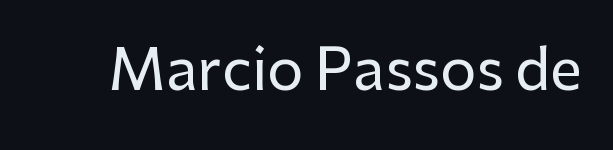
The letters advance in unequal steps, a hallmark of proportional type. The characters display no serif detailing; their extremities are plain. Ascenders rise straight up at ninety degrees. In terms of letterspacing, this is plain default setting. Decoration check: the copy has no underline.
